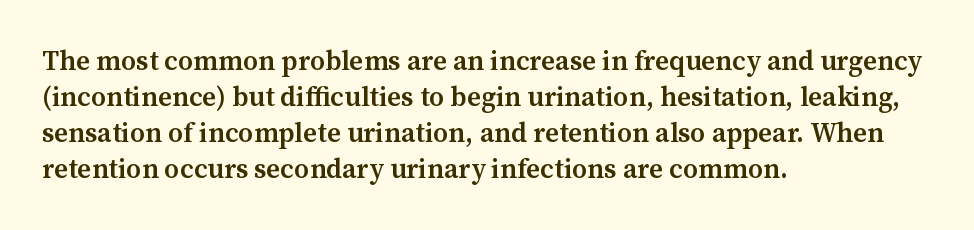
The image shows 27 px text type, upright; set left-aligned, normal line spacing (1.33x), normal letter spacing, not underlined.
